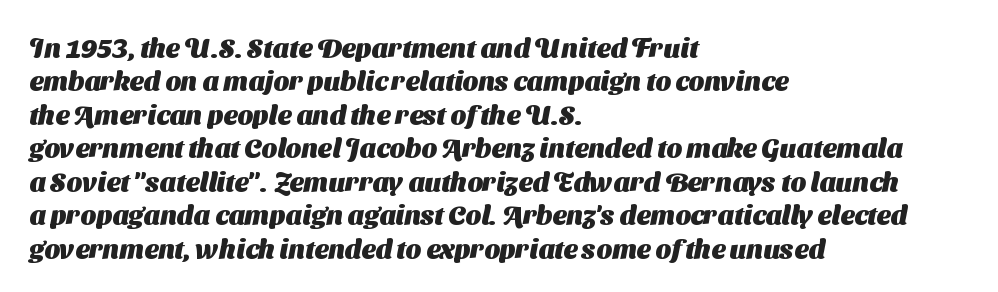
{"bold": "yes", "underline": "no", "align": "left", "line_spacing_ratio": 1.24, "letter_spacing": "normal", "letter_spacing_em": 0.0, "glyph_px": 27}
